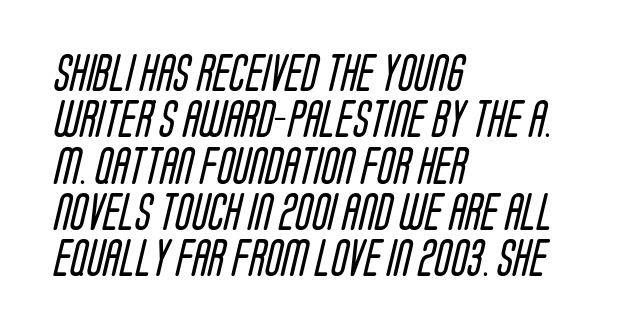
The image shows 38 px regular-weight, condensed sans-serif type; set left-aligned, line spacing 1.22x, normal letter spacing, not underlined; low stroke contrast and a large x-height.
